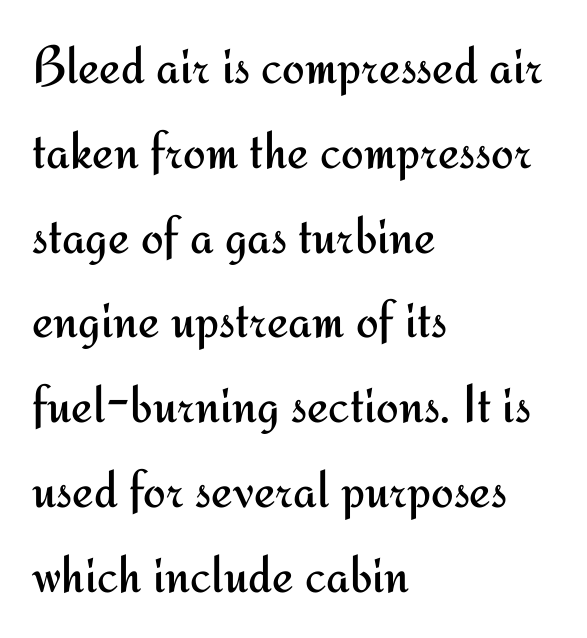
The image shows 54 px regular-weight sans-serif type, upright; set left-aligned, normal line spacing (1.57x), normal letter spacing, not underlined; medium stroke contrast and a small x-height.
